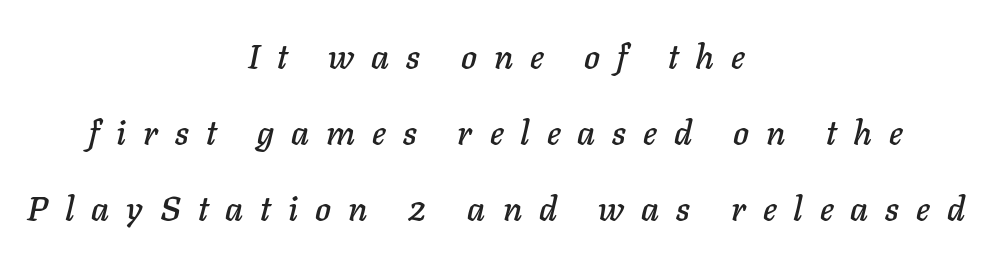
The passage is arranged like a title page — every line centered. Interline gaps are noticeably wide in this sample. Quick note: underline off. Characters follow at a spacing far wider than the type designer built in.
